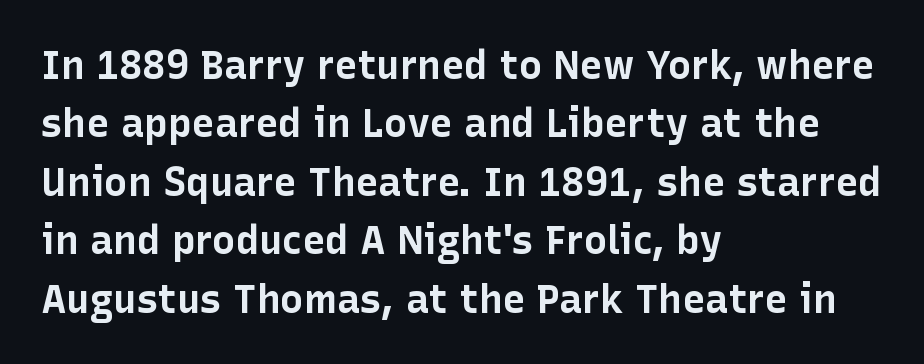
{"serif": "no", "italic": "no", "bold": "yes", "weight": "bold", "width": "normal", "stroke_contrast": "low", "x_height": "medium", "monospaced": "no", "underline": "no", "align": "left", "line_spacing": "normal", "line_spacing_ratio": 1.5, "letter_spacing": "normal", "letter_spacing_em": 0.0, "glyph_px": 39}
